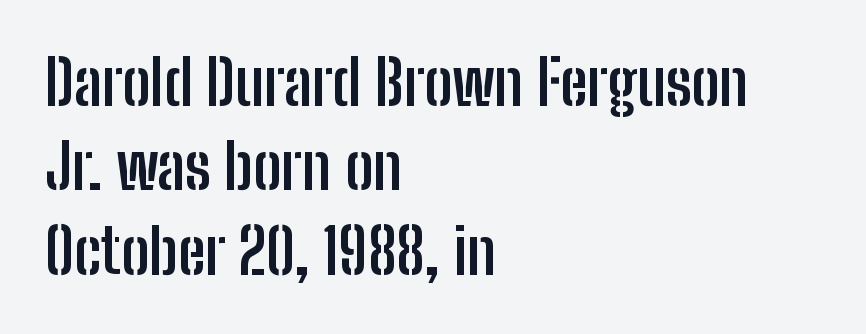
Line spacing here is normal. These lines are set flush left with a ragged right edge. When letters stand straight like this, we call the style roman or upright. Is this a fixed-width face? No — the glyphs have proportional, varying widths. Nobody drew a line under any word here. Spacing between characters is what you'd get straight out of the box.
